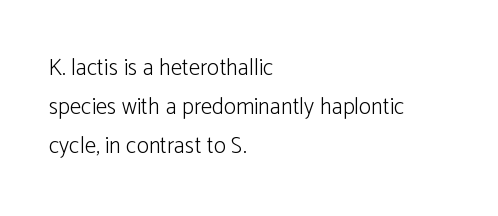
The image shows 23 px text type, upright; set left-aligned, normal line spacing (1.7x), normal letter spacing, not underlined.
